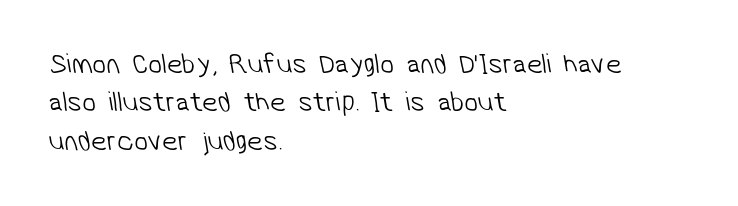
Q: Is the text bold? A: No.
Q: Is the typeface a serif or a sans-serif typeface? A: Sans-serif.
Q: Is the text underlined? A: No.
Q: How is the paragraph aligned? A: Left-aligned.
Q: Is the spacing between letters normal or unusually wide? A: Normal.
Q: Is the spacing between lines tight, normal or loose? A: Normal.
Q: Width (condensed, normal, or wide)? A: Normal.
Q: Stroke contrast? A: Low.
Q: x-height? A: Medium.
Q: Monospaced? A: No.
